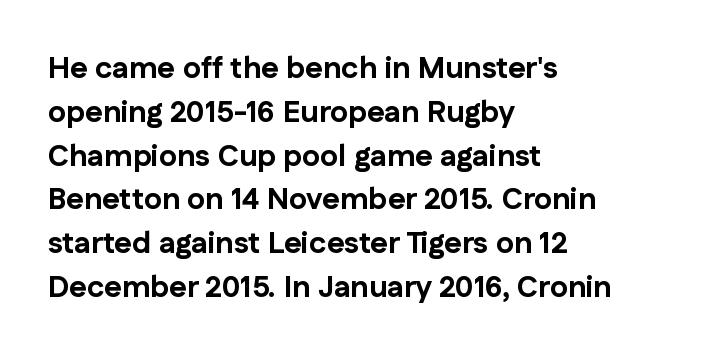
{"serif": "no", "italic": "no", "bold": "yes", "weight": "bold", "width": "normal", "stroke_contrast": "low", "x_height": "medium", "monospaced": "no", "underline": "no", "align": "left", "line_spacing": "normal", "line_spacing_ratio": 1.46, "letter_spacing": "normal", "letter_spacing_em": 0.0, "glyph_px": 30}
